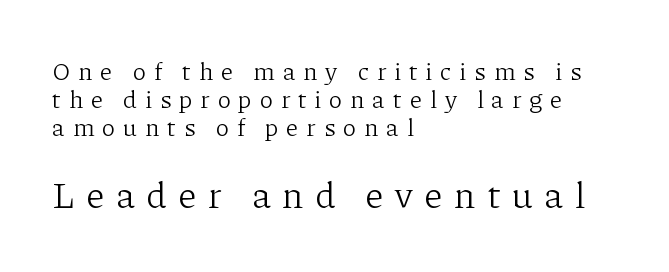
{"serif": "yes", "italic": "no", "bold": "no", "weight": "light", "width": "normal", "stroke_contrast": "low", "x_height": "medium", "monospaced": "no", "underline": "no", "align": "left", "line_spacing": "tight", "line_spacing_ratio": 1.12, "letter_spacing": "wide", "letter_spacing_em": 0.32, "larger_block": "second", "size_ratio": 1.48, "glyph_px": 37}
